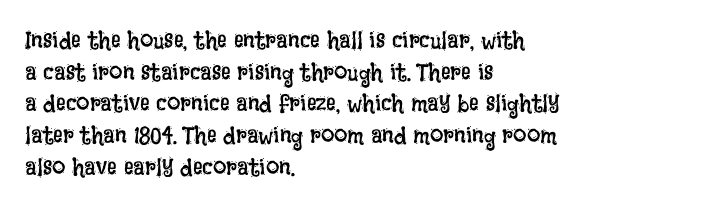
{"italic": "no", "bold": "no", "underline": "no", "align": "left", "line_spacing": "normal", "line_spacing_ratio": 1.32, "letter_spacing": "normal", "letter_spacing_em": 0.0, "glyph_px": 24}
